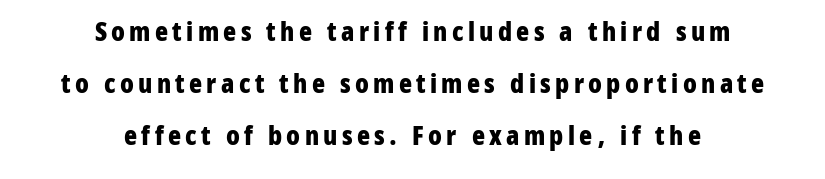
You'd pick this weight for a headline — it's a proper bold. Unlike italic type, these characters show no tilt at all. Anything drawn beneath the words? Only blank space. A great deal of white space separates one row of letters from the next. Notice how the passage keeps no hard edge, just a central spine.
